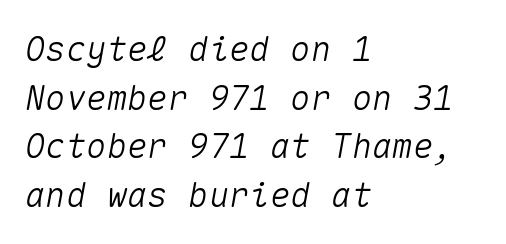
Q: Is the text italic (slanted)? A: Yes, it leans right by about 10 degrees.
Q: Is the text underlined? A: No.
Q: How is the paragraph aligned? A: Left-aligned.
Q: Is the spacing between letters normal or unusually wide? A: Normal.
Q: Is the spacing between lines tight, normal or loose? A: Normal.
Q: Width (condensed, normal, or wide)? A: Normal.
Q: Stroke contrast? A: Medium.
Q: x-height? A: Medium.
Q: Monospaced? A: Yes.
